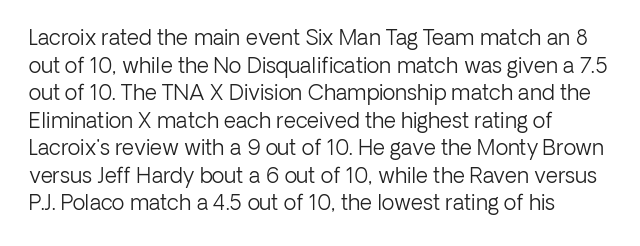
Q: Is the text bold? A: No.
Q: Is the text italic (slanted)? A: No, it is upright.
Q: Is the text underlined? A: No.
Q: How is the paragraph aligned? A: Left-aligned.
Q: Is the spacing between letters normal or unusually wide? A: Normal.
Q: Is the spacing between lines tight, normal or loose? A: Normal.
